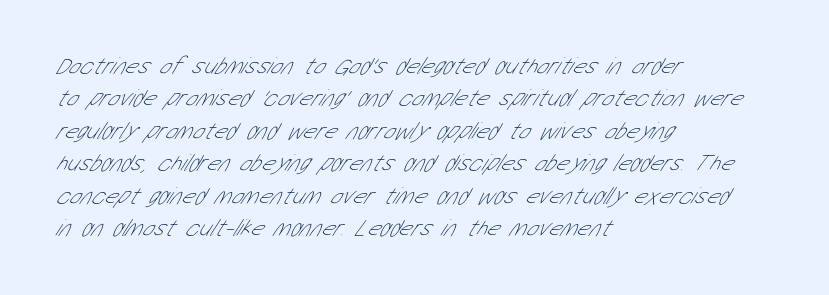
Q: Is the text bold? A: No.
Q: Is the text underlined? A: No.
Q: How is the paragraph aligned? A: Left-aligned.
Q: Is the spacing between letters normal or unusually wide? A: Normal.
Q: Is the spacing between lines tight, normal or loose? A: Normal.
